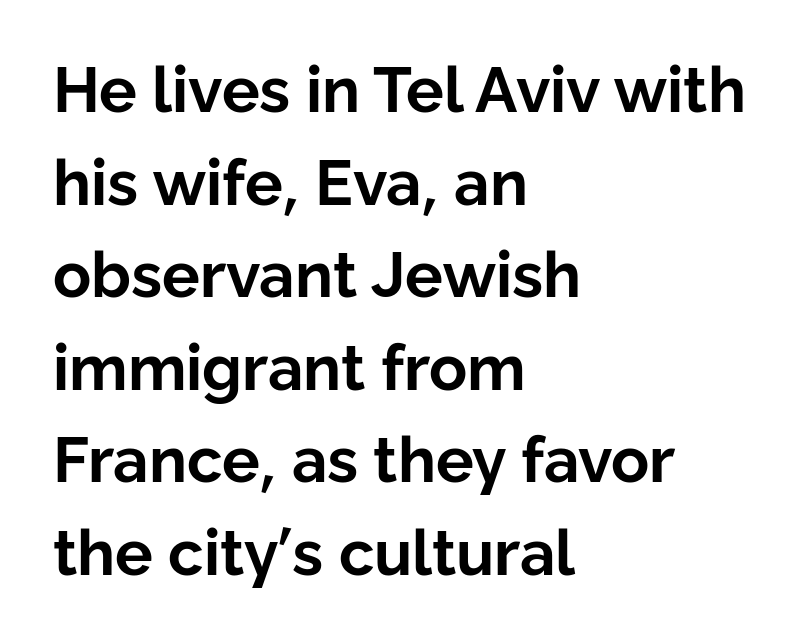
Q: Is the text bold? A: Yes.
Q: Is the text italic (slanted)? A: No, it is upright.
Q: Is the typeface a serif or a sans-serif typeface? A: Sans-serif.
Q: Is the text underlined? A: No.
Q: How is the paragraph aligned? A: Left-aligned.
Q: Is the spacing between letters normal or unusually wide? A: Normal.
Q: Is the spacing between lines tight, normal or loose? A: Normal.
Q: Width (condensed, normal, or wide)? A: Normal.
Q: Stroke contrast? A: Low.
Q: x-height? A: Medium.
Q: Monospaced? A: No.
